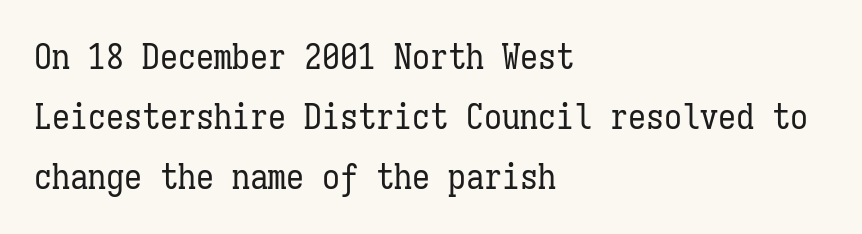
Letters have the restrained weight of plain body copy at most. Summary of vertical rhythm: regular, with standard interline spacing. Every row of glyphs begins at an identical x-position on the left. The strip under each line holds only bare page. Inter-character spacing is left at the font's built-in metrics. Think of a typewriter: that constant character pitch is what you see here.
